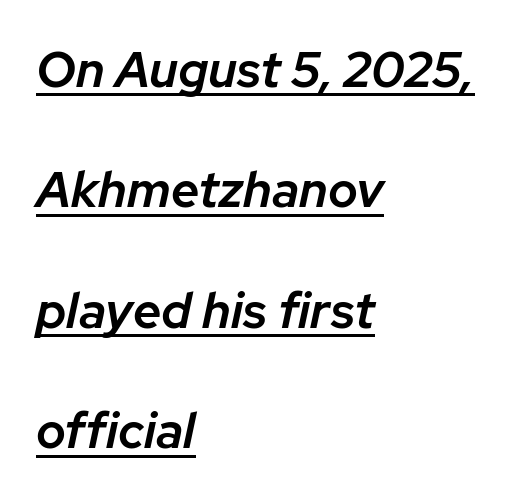
{"italic": "yes", "lean": "right", "slant_degrees": 12, "bold": "semi", "weight": "semibold", "width": "normal", "stroke_contrast": "low", "x_height": "medium", "monospaced": "no", "underline": "yes", "align": "left", "line_spacing": "loose", "line_spacing_ratio": 2.41, "letter_spacing": "normal", "letter_spacing_em": 0.0, "glyph_px": 50}
